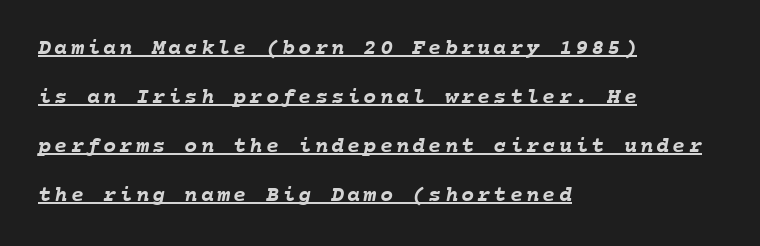
In terms of weight, the rendering is a true, heavy bold. Baseline-to-baseline distance is far greater than the letter height. Short and long lines alike share a common starting point at left. You can see a thin bar hugging the bottom of the glyphs.
